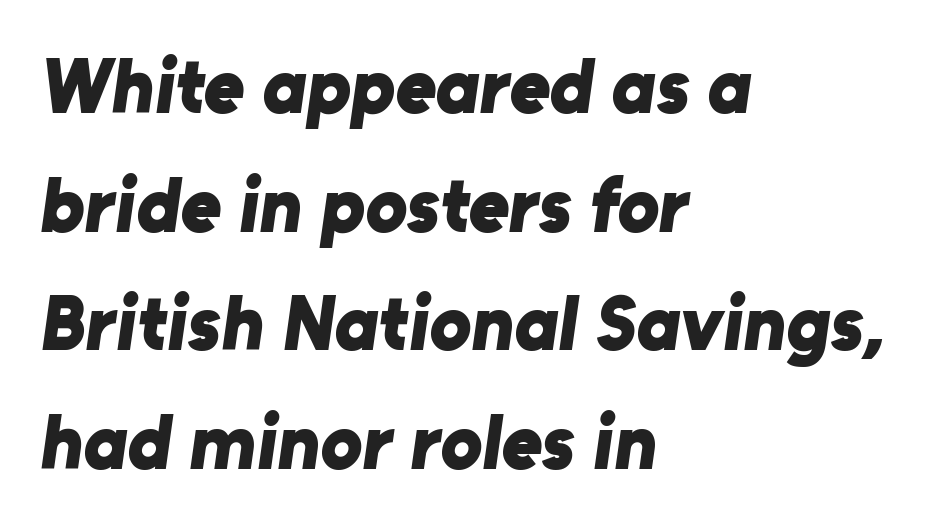
The image shows 78 px bold sans-serif type; set left-aligned, normal line spacing (1.52x), normal letter spacing, not underlined; low stroke contrast and a medium x-height.
